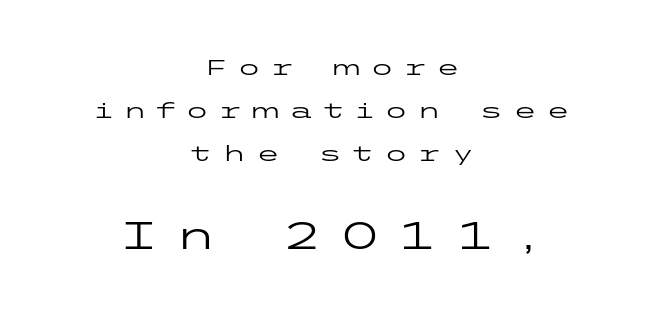
{"serif": "no", "italic": "no", "bold": "no", "weight": "regular", "width": "wide", "stroke_contrast": "low", "x_height": "medium", "underline": "no", "align": "center", "line_spacing": "loose", "line_spacing_ratio": 1.96, "letter_spacing": "wide", "letter_spacing_em": 0.41, "larger_block": "second", "size_ratio": 1.73, "glyph_px": 38}
